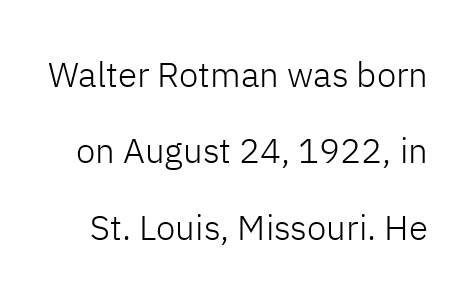
The letters stand straight up with perfectly vertical stems. Letter spacing: default. The typeface has the unassuming heft of standard copy or less. Honestly, the rows look like they've been pulled way apart.
